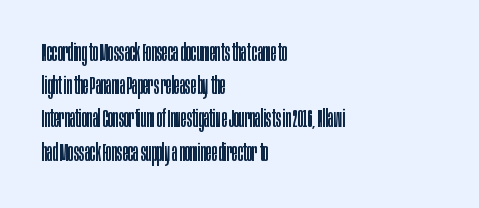
The image shows 25 px text type, upright; set left-aligned, normal line spacing (1.33x), normal letter spacing, not underlined.
